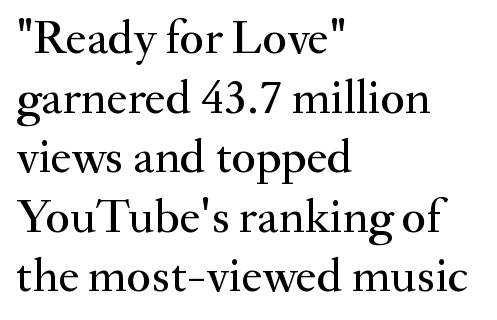
Each letter keeps its own natural width here, so spacing adapts to shape. Caption: multi-line text, flush left, ragged right. The gap between lines stays unmarked. Default kerning and tracking; the words read as compact shapes. Ascenders rise straight up at ninety degrees. Are there feet on the stems? There are — it's a serif.
